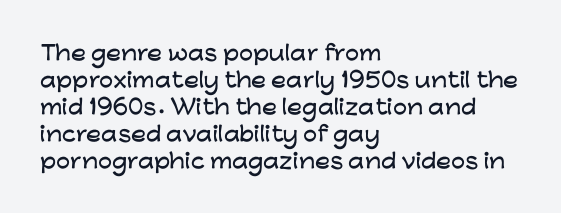
{"italic": "no", "underline": "no", "align": "left", "line_spacing": "normal", "line_spacing_ratio": 1.35, "letter_spacing": "normal", "letter_spacing_em": 0.0, "glyph_px": 20}
